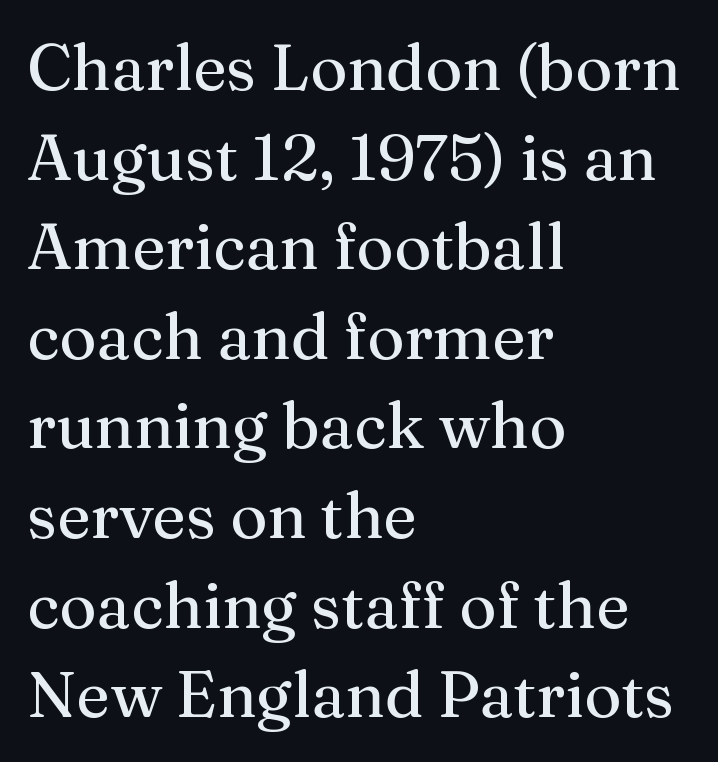
The image shows 64 px serif type, upright; set left-aligned, normal line spacing (1.4x), normal letter spacing, not underlined; medium stroke contrast and a medium x-height.
